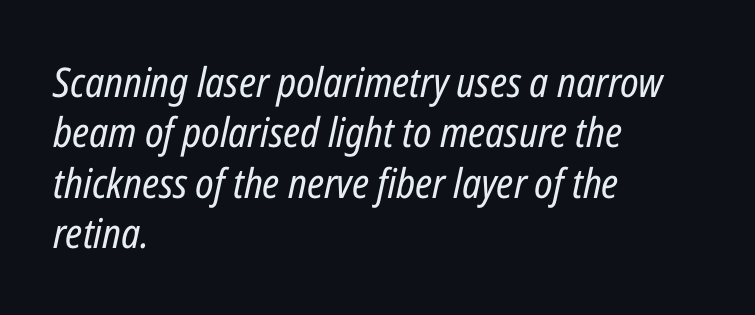
Q: Is the text bold? A: No.
Q: Is the text italic (slanted)? A: Yes, it leans right by about 12 degrees.
Q: Is the text underlined? A: No.
Q: How is the paragraph aligned? A: Left-aligned.
Q: Is the spacing between letters normal or unusually wide? A: Normal.
Q: Width (condensed, normal, or wide)? A: Condensed.
Q: Stroke contrast? A: Low.
Q: x-height? A: Medium.
Q: Monospaced? A: No.
